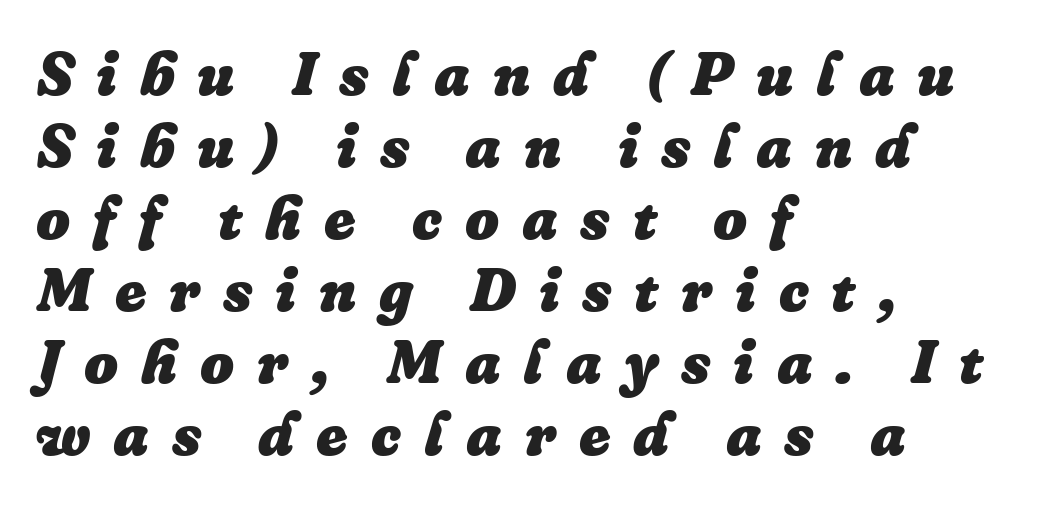
Words float on clear page, feet unadorned. The rendering uses natural spacing where letterforms have individual widths. The letters are bold, with thick, heavy strokes. Substantial extra tracking has been applied to these lines.
